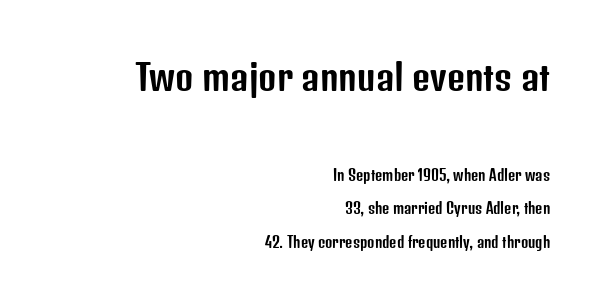
The image shows 35 px condensed sans-serif type, upright; set right-aligned, loose line spacing (2.39x), normal letter spacing, not underlined; the first (top) block is 2.5x larger; low stroke contrast and a medium x-height.
